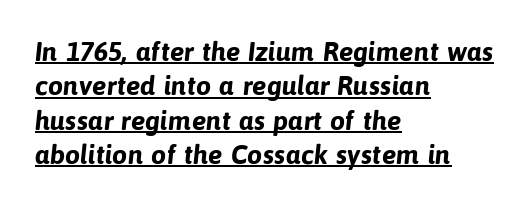
Q: Is the text bold? A: Yes.
Q: Is the text underlined? A: Yes.
Q: How is the paragraph aligned? A: Left-aligned.
Q: Is the spacing between letters normal or unusually wide? A: Normal.
Q: Is the spacing between lines tight, normal or loose? A: Normal.
